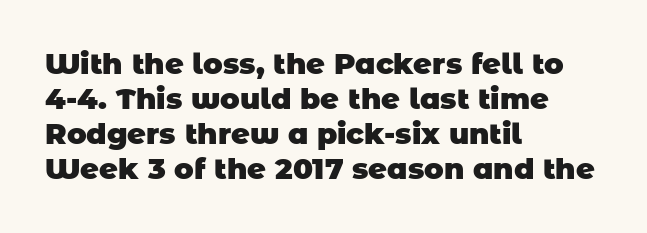
This rendering leaves character spacing at its baseline value. Plain, unruled lines of type. Typesetter's note: full bold, strokes at maximum text heaviness. The lines are quadded left.
